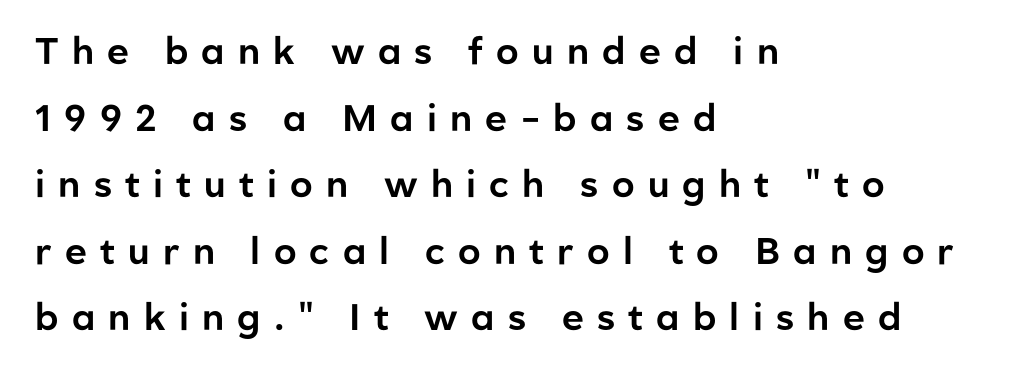
Typeset ragged right — the left edge is the straight one. Spacing verdict: proportional, widths tailored to each character. The string is rendered with underlining switched off. The font family rendered here belongs to the sans-serif group. Is there any slant? The stems are plumb. Observe the wide spacing: letters keep a clear distance from each other.
